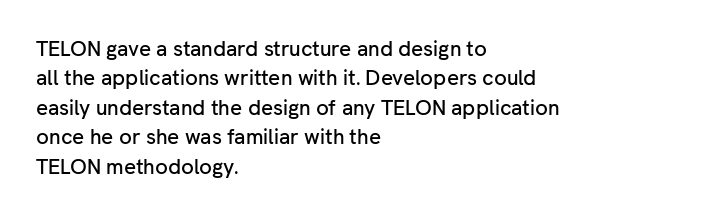
The image shows 21 px text type, upright; set left-aligned, normal line spacing (1.4x), normal letter spacing, not underlined.
